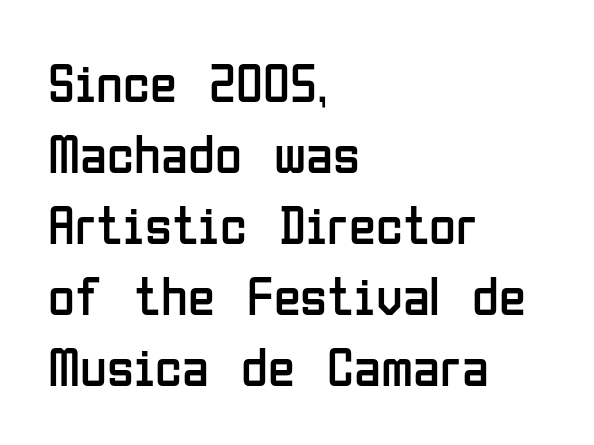
The image shows 55 px regular-weight, condensed sans-serif type, upright; set left-aligned, normal line spacing (1.29x), normal letter spacing, not underlined; low stroke contrast and a medium x-height.
